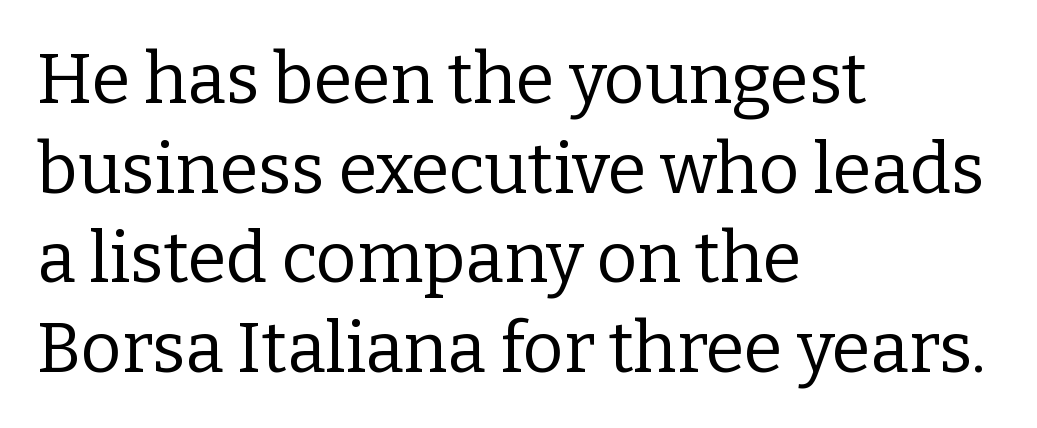
{"serif": "yes", "italic": "no", "bold": "no", "weight": "regular", "width": "normal", "stroke_contrast": "low", "x_height": "medium", "monospaced": "no", "underline": "no", "align": "left", "line_spacing": "normal", "line_spacing_ratio": 1.28, "letter_spacing": "normal", "letter_spacing_em": 0.0, "glyph_px": 70}
